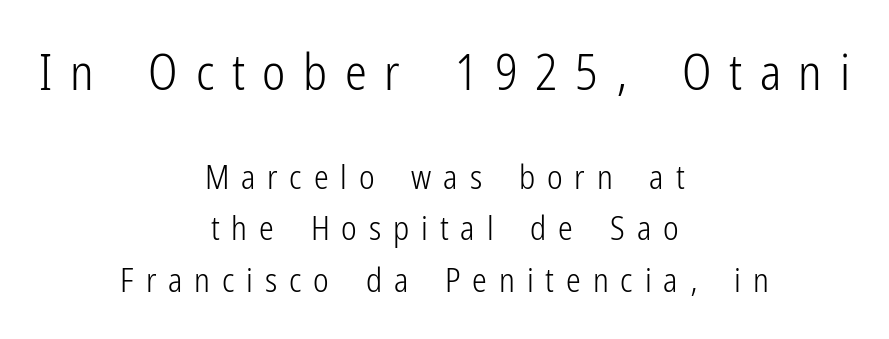
Does extra space separate the letters? Yes, quite a lot of it. Caption: upper text group enlarged, lower text group reduced. Evenly set lines give the paragraph a standard silhouette. Proportional: the letters do not fall into vertical columns.
